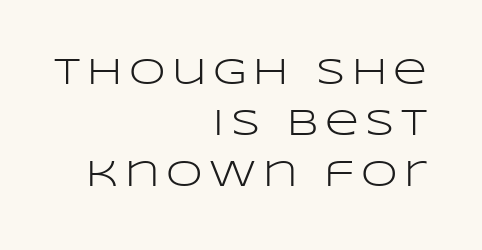
{"serif": "no", "italic": "no", "bold": "no", "weight": "light", "width": "wide", "stroke_contrast": "low", "x_height": "large", "monospaced": "no", "underline": "no", "align": "right", "line_spacing": "normal", "line_spacing_ratio": 1.38, "glyph_px": 37}
